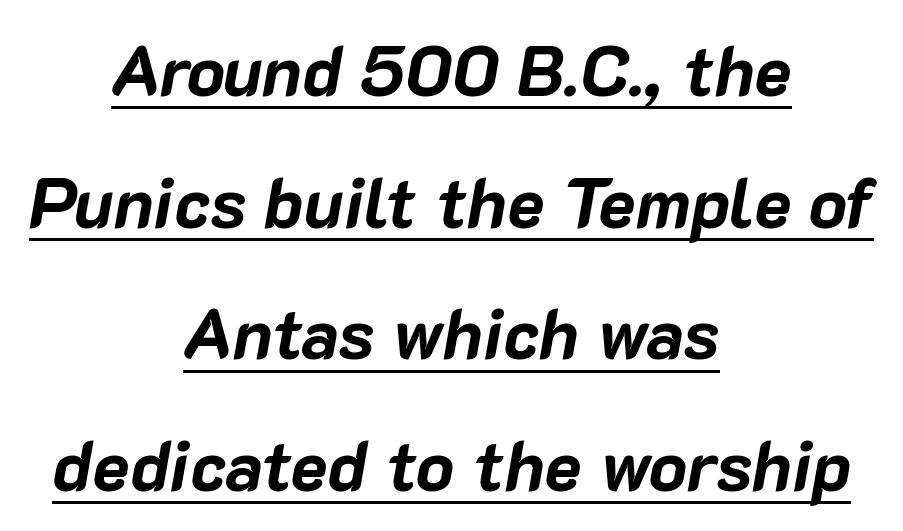
The image shows 70 px bold type, italic (leaning right); set centered, line spacing 1.88x, normal letter spacing, underlined; low stroke contrast and a medium x-height.
